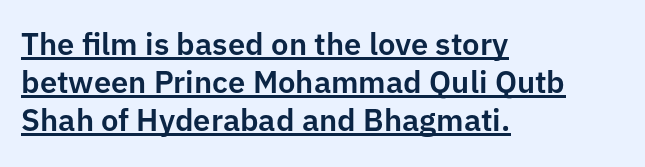
The image shows 31 px sans-serif type, upright; set left-aligned, line spacing 1.22x, normal letter spacing, underlined; low stroke contrast and a medium x-height.
